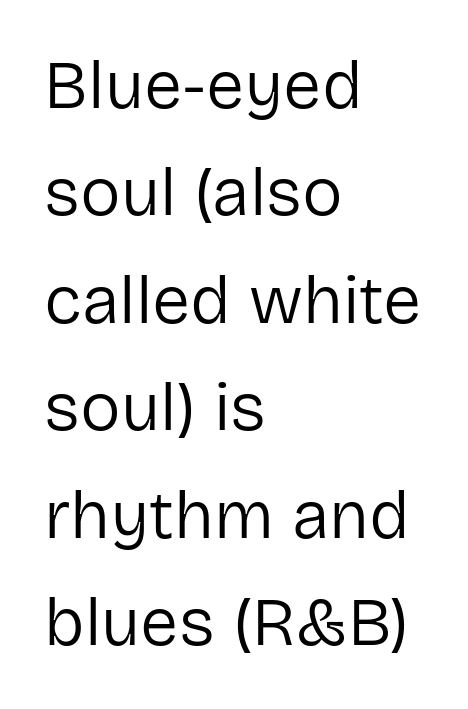
{"serif": "no", "italic": "no", "bold": "no", "weight": "regular", "width": "normal", "stroke_contrast": "low", "x_height": "medium", "monospaced": "no", "underline": "no", "align": "left", "line_spacing": "normal", "line_spacing_ratio": 1.58, "letter_spacing": "normal", "letter_spacing_em": 0.0, "glyph_px": 68}
